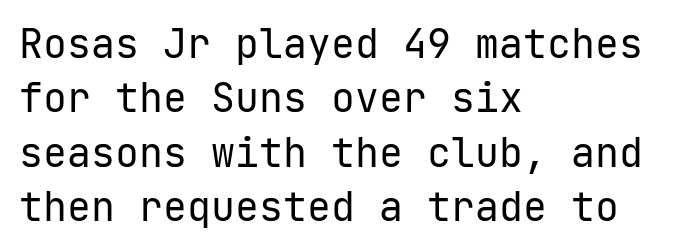
The image shows 40 px regular-weight sans-serif type, upright, monospaced; set left-aligned, normal line spacing (1.36x), normal letter spacing, not underlined; low stroke contrast and a medium x-height.
